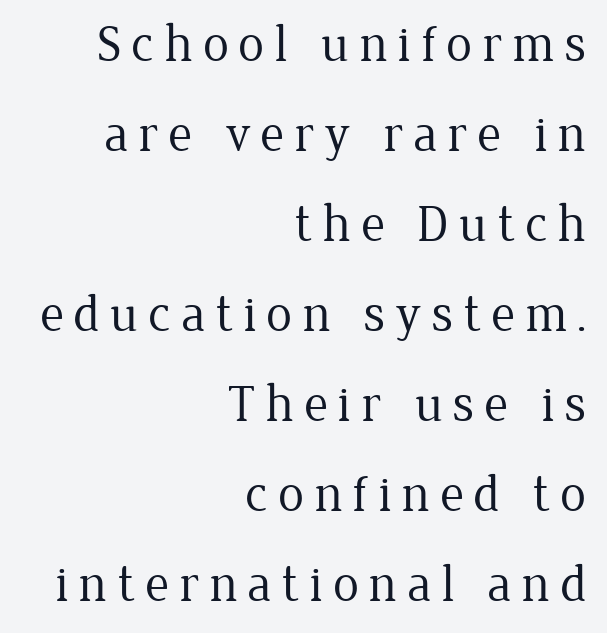
Line endings align vertically; line beginnings do not. Every stem runs plumb, perpendicular to the baseline. The face used here is proportionally spaced, like ordinary book or web type. Check where the strokes stop: tiny serifs finish them off. Underline: absent. The strokes are not fattened; the text isn't bold.
